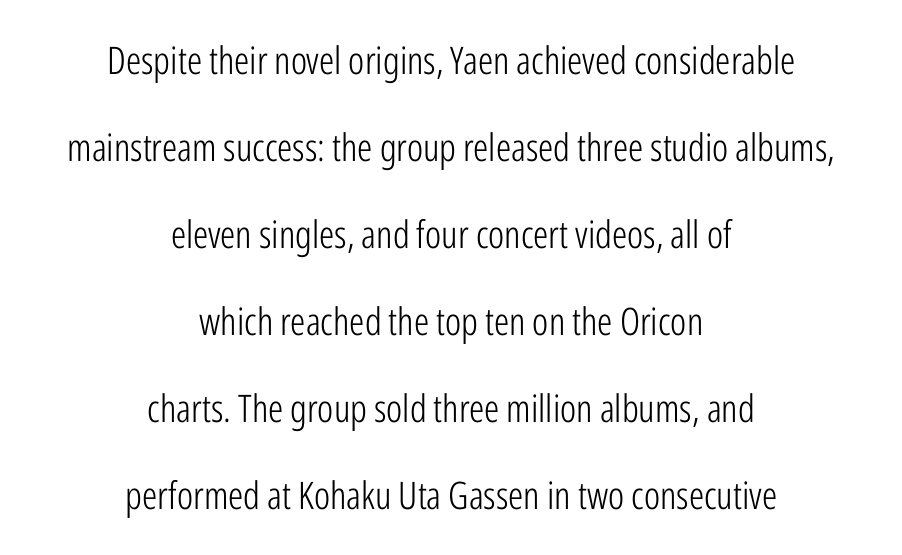
The block of text is sparse from top to bottom, with ample space between rows. The face used here is proportionally spaced, like ordinary book or web type. Layout note: lines centered. Examine the stroke ends and you'll find no serifs. Here the glyphs are tracked normally, forming tight word shapes. A bare baseline throughout the passage.
